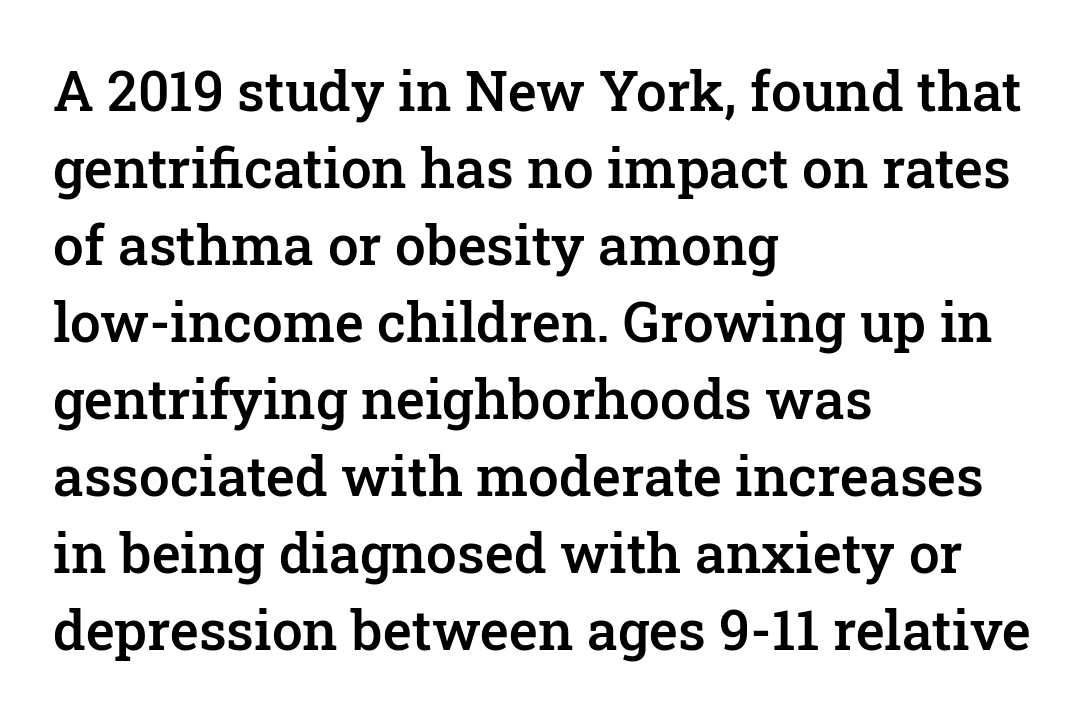
Q: Is the text bold? A: Semi-bold.
Q: Is the text italic (slanted)? A: No, it is upright.
Q: Is the typeface a serif or a sans-serif typeface? A: Serif.
Q: Is the text underlined? A: No.
Q: How is the paragraph aligned? A: Left-aligned.
Q: Is the spacing between letters normal or unusually wide? A: Normal.
Q: Is the spacing between lines tight, normal or loose? A: Normal.
Q: Width (condensed, normal, or wide)? A: Normal.
Q: Stroke contrast? A: Low.
Q: x-height? A: Medium.
Q: Monospaced? A: No.
